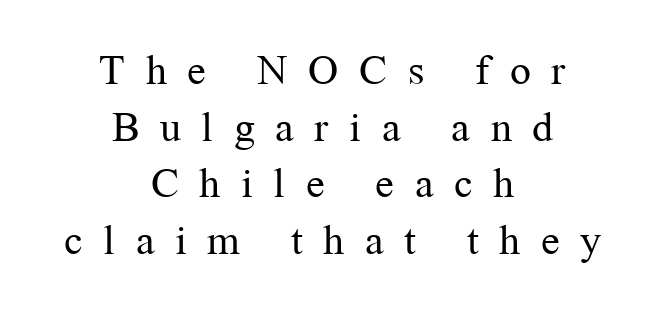
The image shows 42 px regular-weight serif type, upright; set centered, normal line spacing (1.35x), unusually wide letter spacing (+0.49 em), not underlined; medium stroke contrast and a medium x-height.
